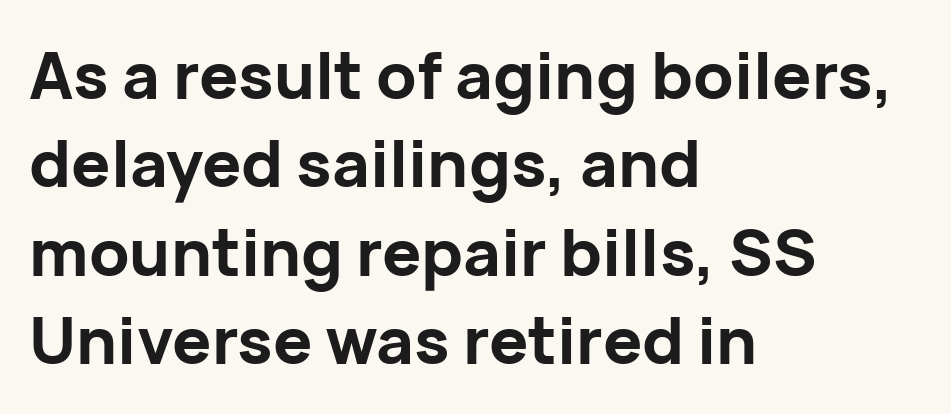
The image shows 65 px bold sans-serif type, upright; set left-aligned, normal line spacing (1.36x), normal letter spacing, not underlined; low stroke contrast and a medium x-height.
